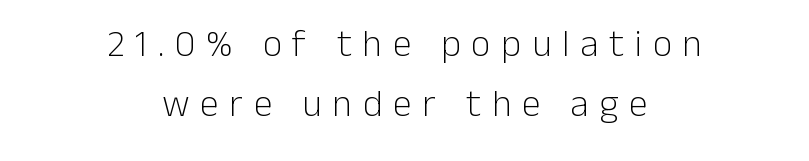
{"serif": "no", "italic": "no", "bold": "no", "weight": "light", "width": "normal", "stroke_contrast": "low", "x_height": "medium", "monospaced": "no", "underline": "no", "align": "center", "line_spacing": "normal", "line_spacing_ratio": 1.58, "letter_spacing": "wide", "letter_spacing_em": 0.28, "glyph_px": 38}
